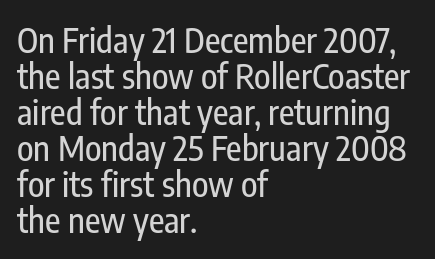
Q: Is the text italic (slanted)? A: No, it is upright.
Q: Is the typeface a serif or a sans-serif typeface? A: Sans-serif.
Q: Is the text underlined? A: No.
Q: How is the paragraph aligned? A: Left-aligned.
Q: Is the spacing between letters normal or unusually wide? A: Normal.
Q: Is the spacing between lines tight, normal or loose? A: Tight.
Q: Width (condensed, normal, or wide)? A: Condensed.
Q: Stroke contrast? A: Low.
Q: x-height? A: Medium.
Q: Monospaced? A: No.
